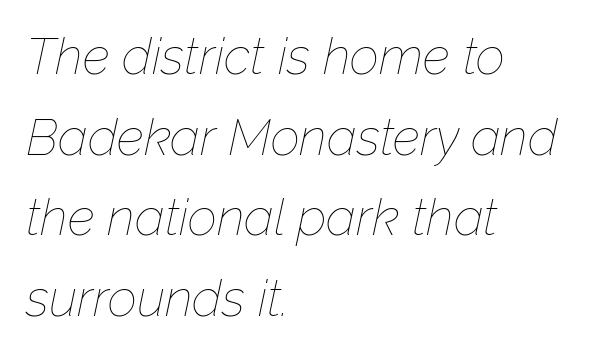
The image shows 51 px thin type, italic (leaning right); set left-aligned, normal line spacing (1.58x), normal letter spacing, not underlined; low stroke contrast and a medium x-height.
